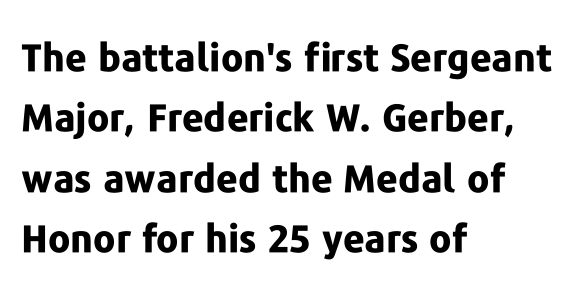
{"serif": "no", "italic": "no", "bold": "yes", "weight": "bold", "width": "normal", "stroke_contrast": "low", "x_height": "medium", "monospaced": "no", "underline": "no", "align": "left", "line_spacing": "normal", "line_spacing_ratio": 1.59, "letter_spacing": "normal", "letter_spacing_em": 0.0, "glyph_px": 38}
